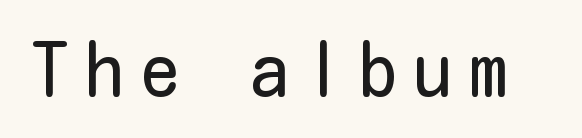
Q: Is the text bold? A: No.
Q: Is the text italic (slanted)? A: No, it is upright.
Q: Is the typeface a serif or a sans-serif typeface? A: Sans-serif.
Q: Is the text underlined? A: No.
Q: Is the spacing between letters normal or unusually wide? A: Unusually wide.
Q: Width (condensed, normal, or wide)? A: Condensed.
Q: Stroke contrast? A: Low.
Q: x-height? A: Medium.
